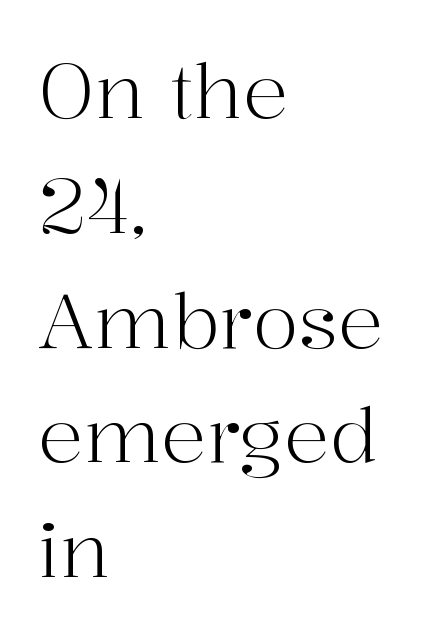
{"serif": "yes", "italic": "no", "bold": "no", "weight": "light", "width": "normal", "stroke_contrast": "high", "x_height": "medium", "monospaced": "no", "underline": "no", "align": "left", "line_spacing": "normal", "line_spacing_ratio": 1.51, "letter_spacing": "normal", "letter_spacing_em": 0.0, "glyph_px": 76}
